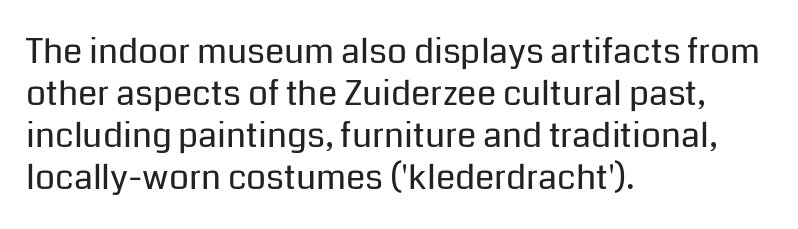
Q: Is the text bold? A: No.
Q: Is the text italic (slanted)? A: No, it is upright.
Q: Is the typeface a serif or a sans-serif typeface? A: Sans-serif.
Q: Is the text underlined? A: No.
Q: How is the paragraph aligned? A: Left-aligned.
Q: Is the spacing between letters normal or unusually wide? A: Normal.
Q: Width (condensed, normal, or wide)? A: Normal.
Q: Stroke contrast? A: Low.
Q: x-height? A: Medium.
Q: Monospaced? A: No.
